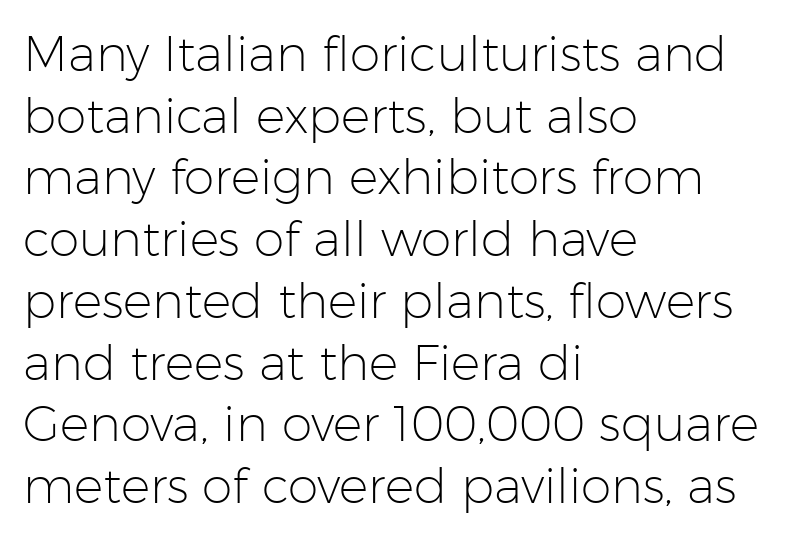
{"serif": "no", "italic": "no", "bold": "no", "weight": "light", "width": "normal", "stroke_contrast": "low", "x_height": "medium", "monospaced": "no", "underline": "no", "align": "left", "line_spacing": "normal", "line_spacing_ratio": 1.26, "letter_spacing": "normal", "letter_spacing_em": 0.0, "glyph_px": 49}
